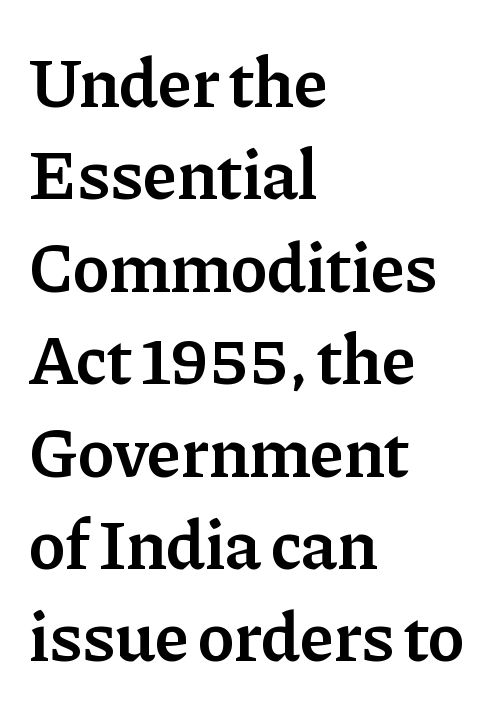
Q: Is the text bold? A: Semi-bold.
Q: Is the text italic (slanted)? A: No, it is upright.
Q: Is the typeface a serif or a sans-serif typeface? A: Serif.
Q: Is the text underlined? A: No.
Q: How is the paragraph aligned? A: Left-aligned.
Q: Is the spacing between letters normal or unusually wide? A: Normal.
Q: Is the spacing between lines tight, normal or loose? A: Normal.
Q: Width (condensed, normal, or wide)? A: Normal.
Q: Stroke contrast? A: Low.
Q: x-height? A: Medium.
Q: Monospaced? A: No.
